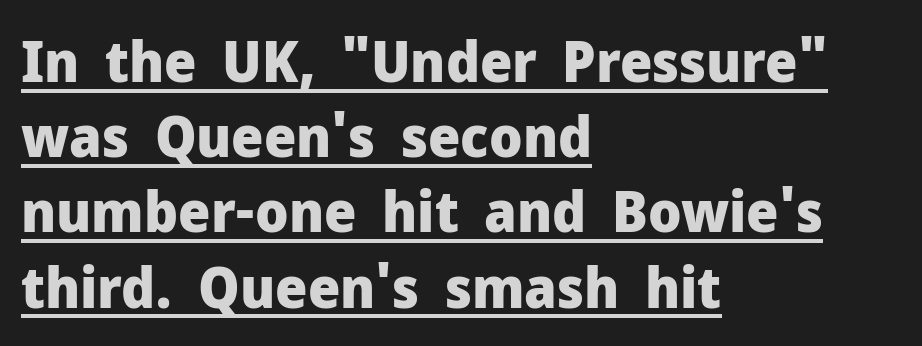
Is there an underline? Yes — a line sits under the letters. The passage shown is typeset with a sans-serif family. The tracking reads as untouched default to a designer's eye. Baseline-to-baseline distance is the conventional proportion of letter height.
